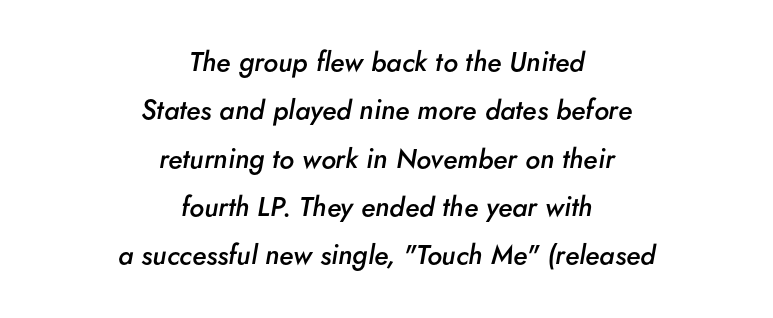
The image shows 27 px text type, italic (leaning right); set centered, line spacing 1.79x, normal letter spacing, not underlined.
